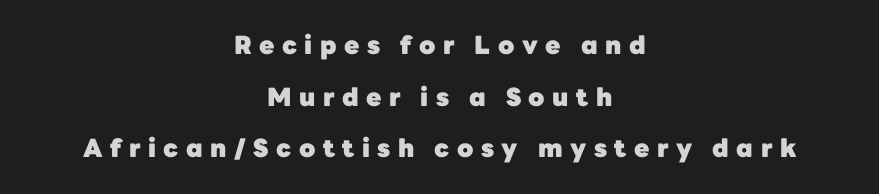
{"italic": "no", "bold": "yes", "underline": "no", "align": "center", "line_spacing": "loose", "line_spacing_ratio": 2.07, "letter_spacing": "wide", "letter_spacing_em": 0.3, "glyph_px": 25}
